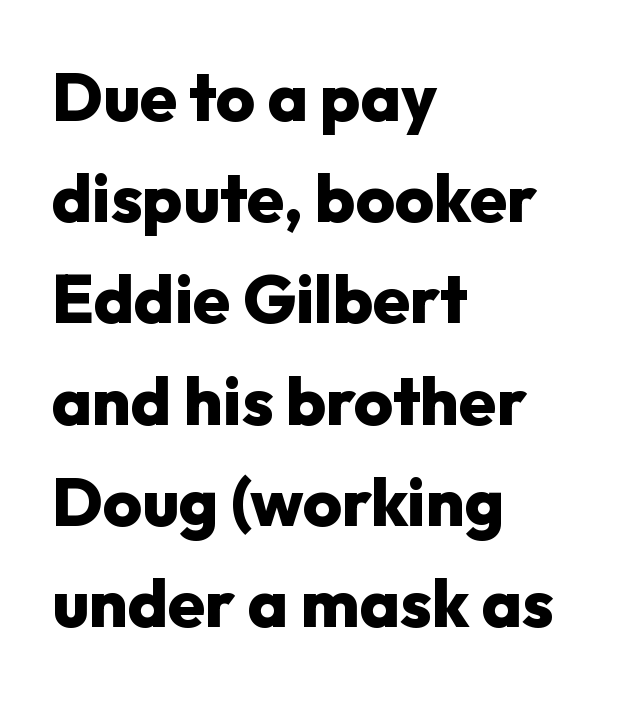
{"serif": "no", "italic": "no", "bold": "yes", "weight": "heavy", "width": "normal", "stroke_contrast": "low", "x_height": "medium", "monospaced": "no", "underline": "no", "align": "left", "line_spacing": "normal", "line_spacing_ratio": 1.51, "letter_spacing": "normal", "letter_spacing_em": 0.0, "glyph_px": 67}
